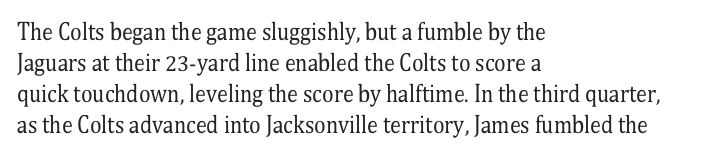
{"italic": "no", "bold": "no", "underline": "no", "align": "left", "line_spacing": "normal", "line_spacing_ratio": 1.41, "letter_spacing": "normal", "letter_spacing_em": 0.0, "glyph_px": 22}
